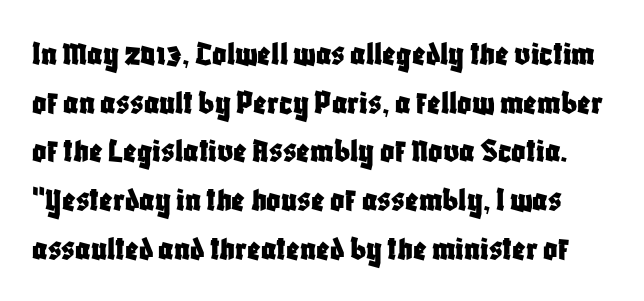
The image shows 35 px condensed sans-serif type, upright; set normal line spacing (1.39x), normal letter spacing, not underlined; low stroke contrast and a large x-height.
